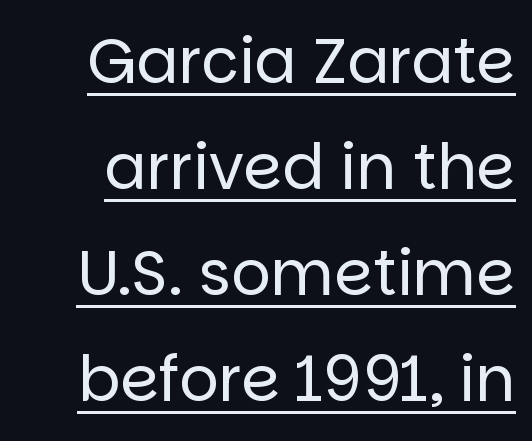
Words appear dense and cohesive because spacing is normal. Ascenders rise straight up at ninety degrees. This sample has the flowing, uneven cadence of proportional lettering. The passage shown is typeset with a sans-serif family. Compared with undecorated copy, this sample adds a rule below the words.
